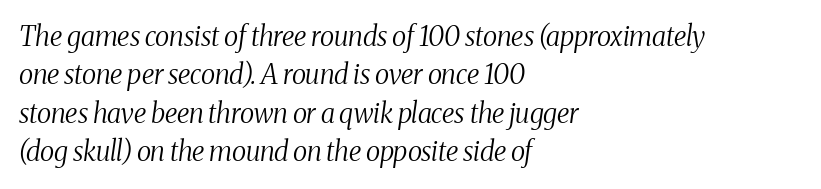
The image shows 27 px text type, italic (leaning right); set left-aligned, normal line spacing (1.42x), normal letter spacing, not underlined.
